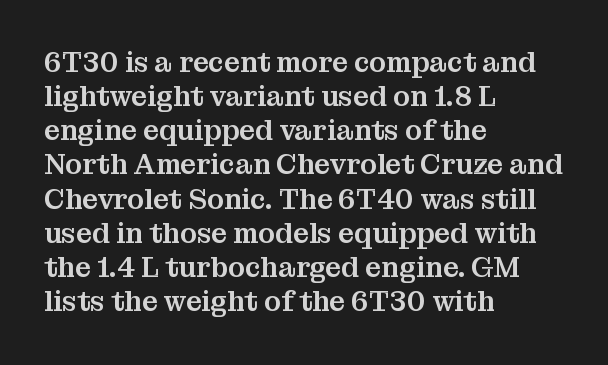
Teacher's note: observe the even left margin — that is flush-left alignment. The rendering uses natural spacing where letterforms have individual widths. Look at the bottom of the vertical strokes: they flare into serifs here. Type without underlining. Does extra space separate the letters? No, they use regular spacing.
